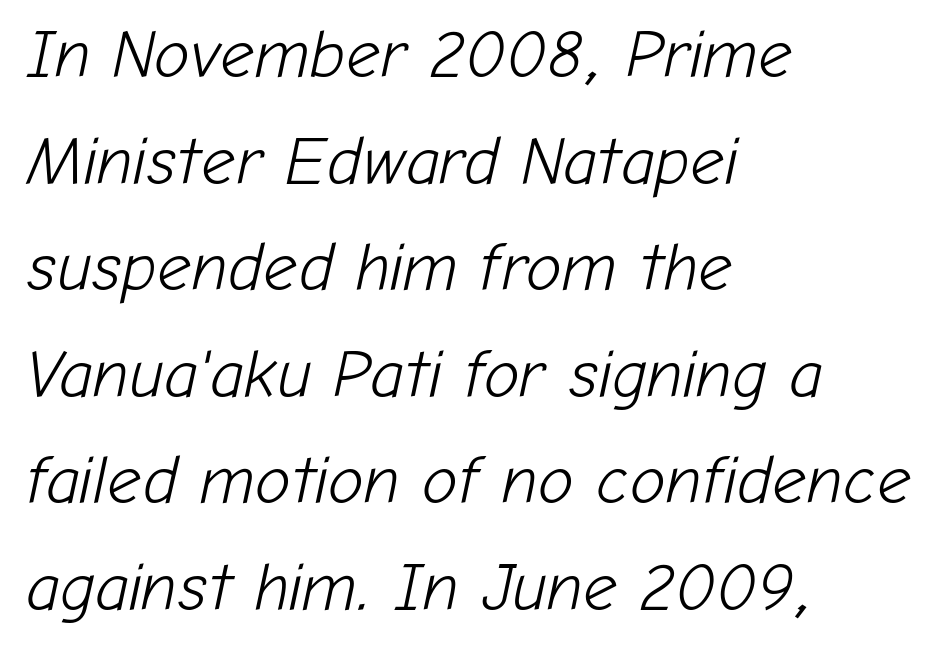
Is the letter spacing exaggerated? No — it looks like the ordinary default. Leading matches the norm, producing a regular column. Notice how the stems are inclined rather than vertical — that's the hallmark of italics. Unmarked baselines from the first word to the last. Think of a printed novel: that variable character pitch is what you see here. Caption: face not bold, strokes unweighted.
